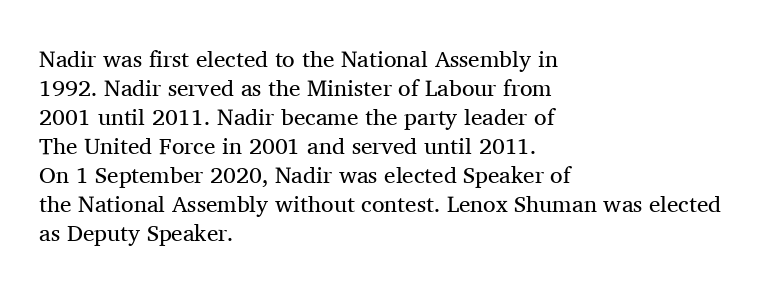
Q: Is the text bold? A: No.
Q: Is the text italic (slanted)? A: No, it is upright.
Q: Is the text underlined? A: No.
Q: How is the paragraph aligned? A: Left-aligned.
Q: Is the spacing between letters normal or unusually wide? A: Normal.
Q: Is the spacing between lines tight, normal or loose? A: Normal.
